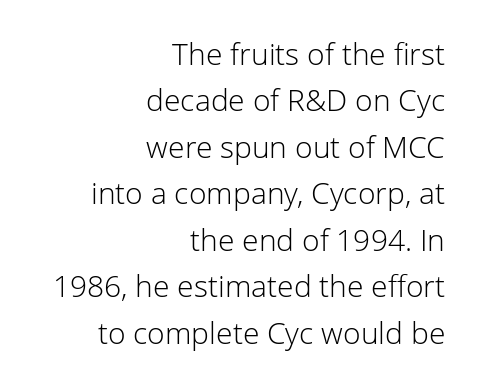
{"serif": "no", "italic": "no", "bold": "no", "weight": "light", "width": "normal", "stroke_contrast": "low", "x_height": "medium", "monospaced": "no", "underline": "no", "align": "right", "line_spacing": "normal", "line_spacing_ratio": 1.55, "letter_spacing": "normal", "letter_spacing_em": 0.0, "glyph_px": 30}
